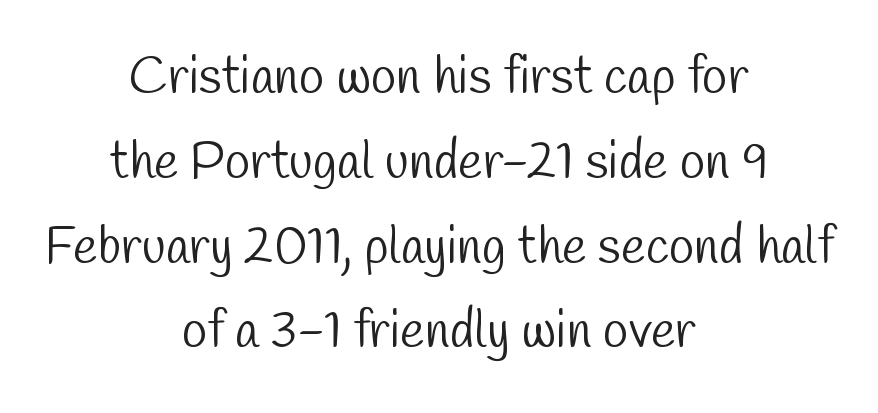
The image shows 52 px light, condensed sans-serif type; set centered, normal line spacing (1.63x), normal letter spacing, not underlined; low stroke contrast and a medium x-height.
